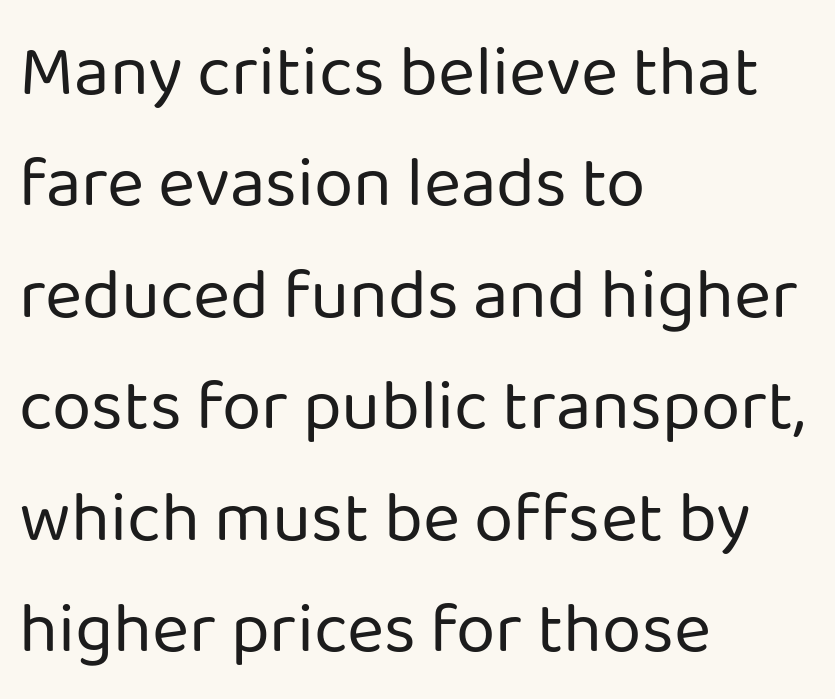
The image shows 71 px regular-weight sans-serif type, upright; set left-aligned, normal line spacing (1.57x), normal letter spacing, not underlined; low stroke contrast and a medium x-height.
